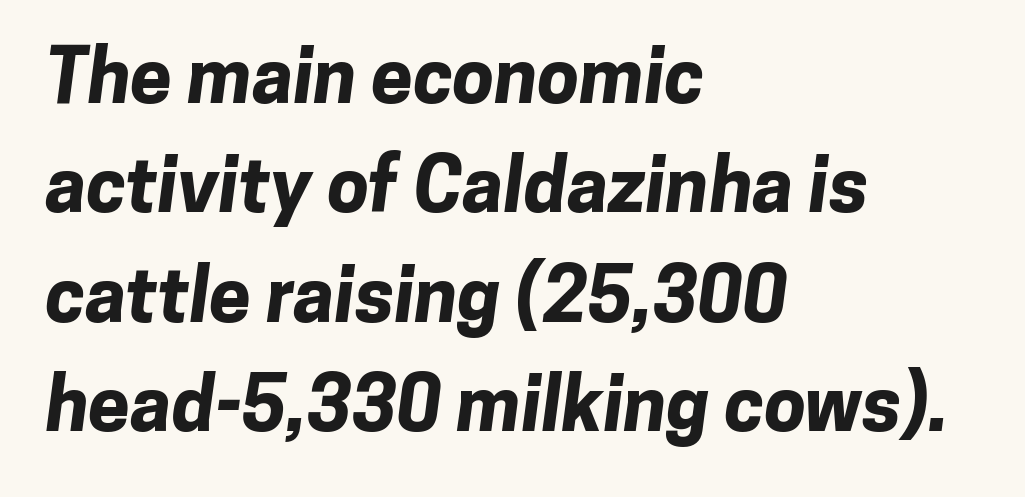
The image shows 75 px bold sans-serif type; set left-aligned, normal line spacing (1.46x), normal letter spacing, not underlined; low stroke contrast and a medium x-height.
